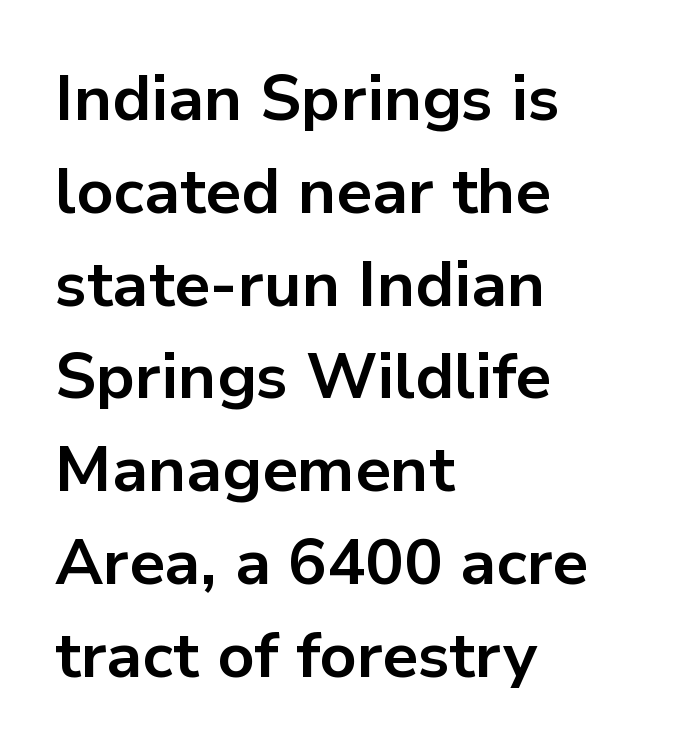
Q: Is the text bold? A: Yes.
Q: Is the text italic (slanted)? A: No, it is upright.
Q: Is the typeface a serif or a sans-serif typeface? A: Sans-serif.
Q: Is the text underlined? A: No.
Q: How is the paragraph aligned? A: Left-aligned.
Q: Is the spacing between letters normal or unusually wide? A: Normal.
Q: Is the spacing between lines tight, normal or loose? A: Normal.
Q: Width (condensed, normal, or wide)? A: Normal.
Q: Stroke contrast? A: Low.
Q: x-height? A: Medium.
Q: Monospaced? A: No.
